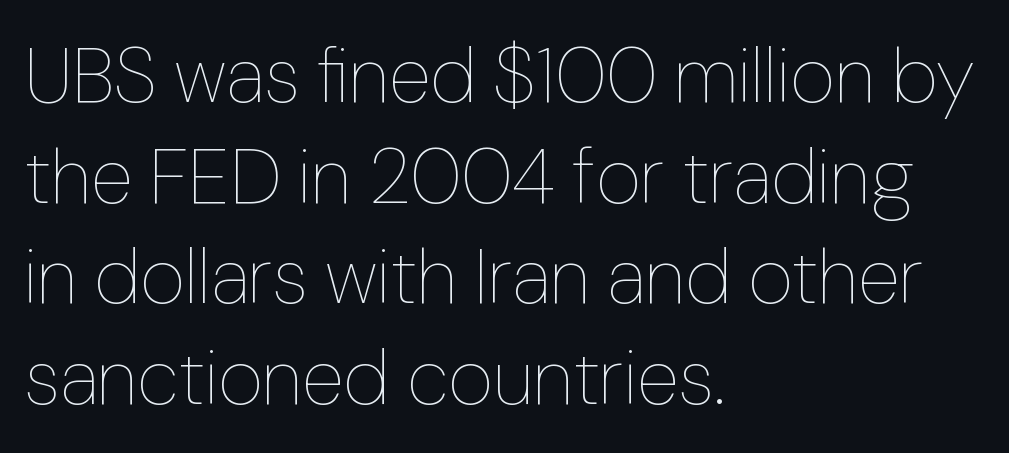
The image shows 78 px thin type, upright; set left-aligned, normal line spacing (1.29x), normal letter spacing, not underlined; low stroke contrast and a medium x-height.
